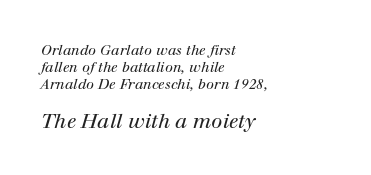
{"italic": "yes", "lean": "right", "slant_degrees": 12, "bold": "no", "underline": "no", "align": "left", "line_spacing_ratio": 1.21, "letter_spacing": "normal", "letter_spacing_em": 0.0, "larger_block": "second", "size_ratio": 1.43, "glyph_px": 20}
